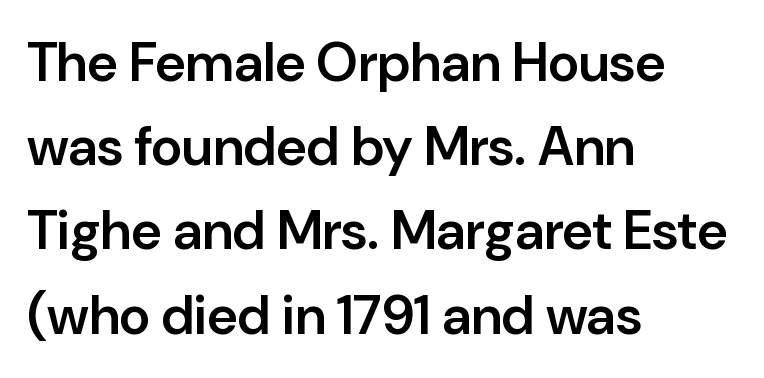
The paragraph shown leans on its left margin. Caption: standard tracking, unaltered. Its strokes are somewhat broadened, the hallmark of semibold type. The letters stand upright; this is a roman face. A sans-serif font was chosen for this passage. A typesetter would call this leading conventional body-copy spacing.
